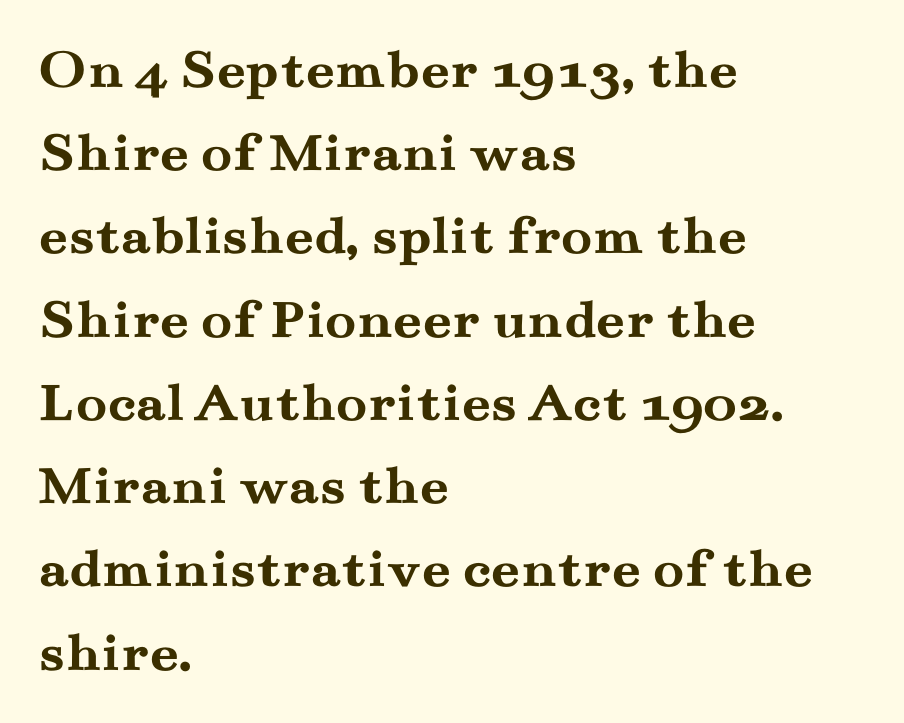
On the weight axis this lands at bold, roughly 700. The letters advance in unequal steps, a hallmark of proportional type. Is the letter spacing exaggerated? No — it looks like the ordinary default. Rows of type keep a routine distance in the vertical direction.
